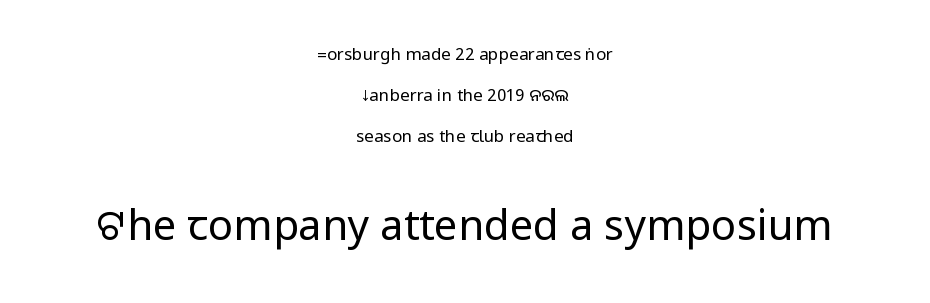
The image shows 42 px regular-weight, condensed sans-serif type, upright; set centered, loose line spacing (2.42x), normal letter spacing, not underlined; the second (bottom) block is 2.47x larger; low stroke contrast.
